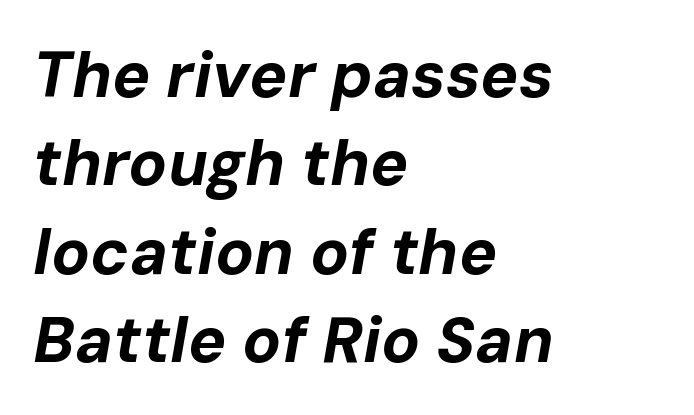
{"italic": "yes", "lean": "right", "slant_degrees": 10, "bold": "yes", "weight": "bold", "width": "normal", "stroke_contrast": "low", "x_height": "medium", "monospaced": "no", "underline": "no", "align": "left", "line_spacing": "normal", "line_spacing_ratio": 1.38, "letter_spacing": "normal", "letter_spacing_em": 0.0, "glyph_px": 64}
